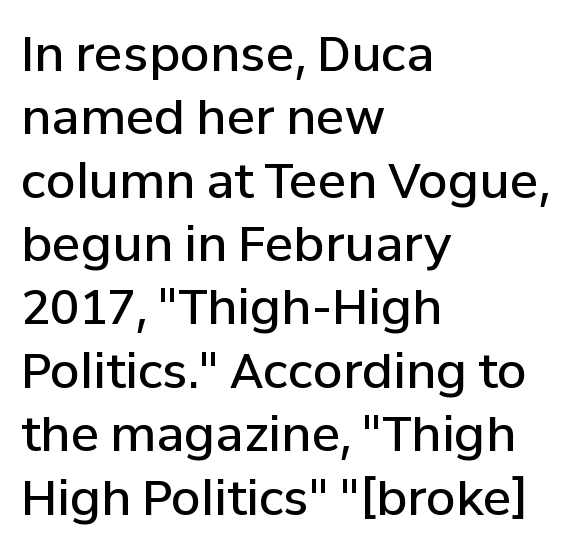
{"serif": "no", "italic": "no", "bold": "semi", "weight": "semibold", "width": "normal", "stroke_contrast": "low", "x_height": "medium", "monospaced": "no", "underline": "no", "align": "left", "line_spacing": "normal", "line_spacing_ratio": 1.32, "letter_spacing": "normal", "letter_spacing_em": 0.0, "glyph_px": 48}
